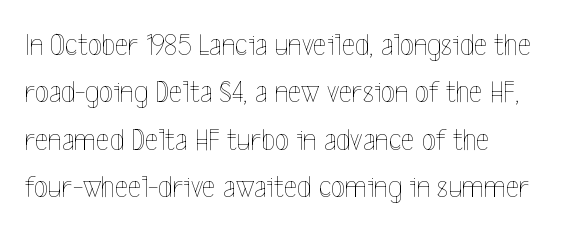
The type sits square on the baseline with zero lean. The vertical gap from one line to the next is medium. A student would call this left alignment; a typographer would say flush left, rag right. Tracking here is standard; glyphs follow each other at the usual distance.
